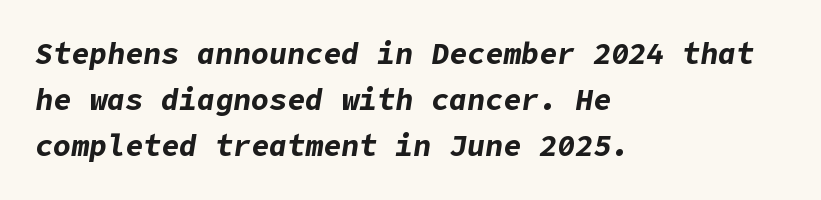
Q: Is the text bold? A: Yes.
Q: Is the text italic (slanted)? A: Yes, it leans right by about 9 degrees.
Q: Is the text underlined? A: No.
Q: How is the paragraph aligned? A: Left-aligned.
Q: Is the spacing between letters normal or unusually wide? A: Normal.
Q: Is the spacing between lines tight, normal or loose? A: Normal.
Q: Width (condensed, normal, or wide)? A: Normal.
Q: Stroke contrast? A: Low.
Q: x-height? A: Medium.
